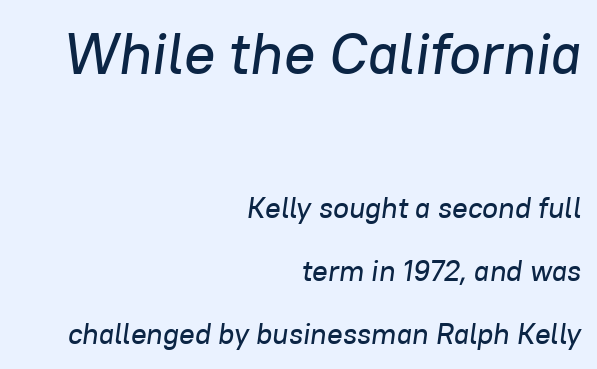
Alignment: flush right. This is oblique type, the kind used for emphasis or titles. Is the lower block the larger one? No — the upper block carries the bigger type. The letters advance in unequal steps, a hallmark of proportional type.
